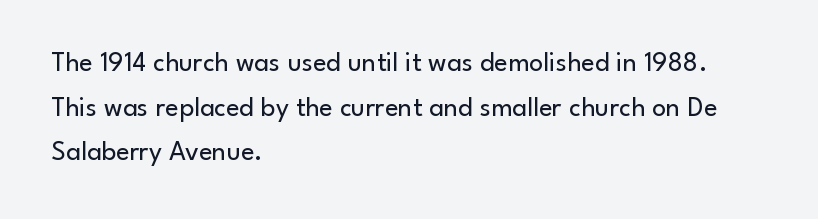
The image shows 28 px regular-weight sans-serif type, upright; set left-aligned, normal line spacing (1.59x), normal letter spacing, not underlined; low stroke contrast and a small x-height.
